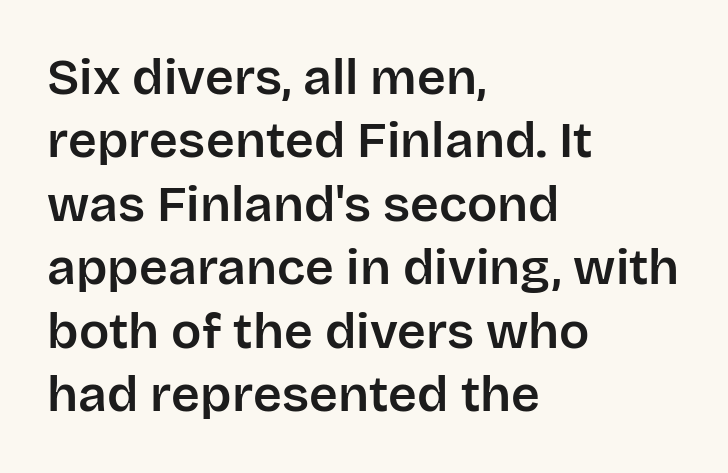
The image shows 50 px sans-serif type, upright; set left-aligned, normal line spacing (1.27x), normal letter spacing, not underlined; low stroke contrast and a large x-height.
